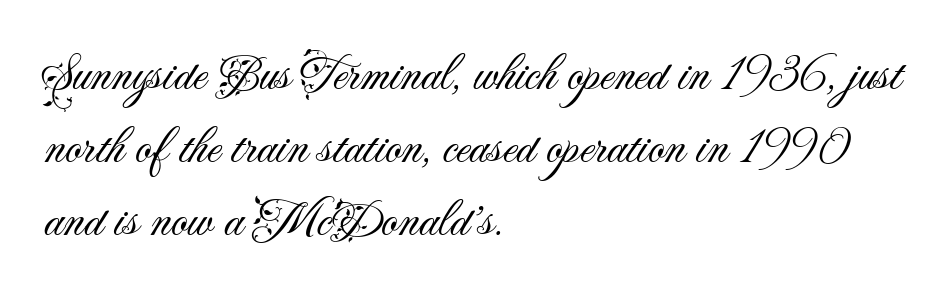
What's the leading like? Ordinary, nothing unusual. Unlike a traditional serif, this face leaves its strokes unadorned. The passage is arranged the way most books set body copy — flush left. Character widths vary here, with narrow letters taking less room than wide ones. Ink coverage per letter is moderate at most.
